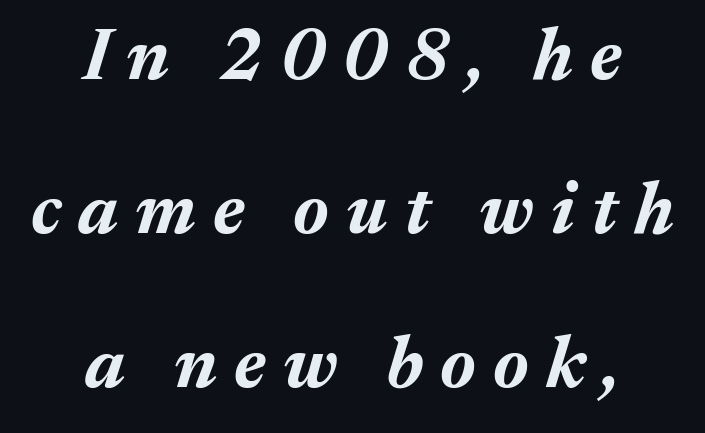
The image shows 73 px bold type, italic (leaning right); set centered, loose line spacing (2.11x), unusually wide letter spacing (+0.23 em), not underlined; medium stroke contrast and a medium x-height.
